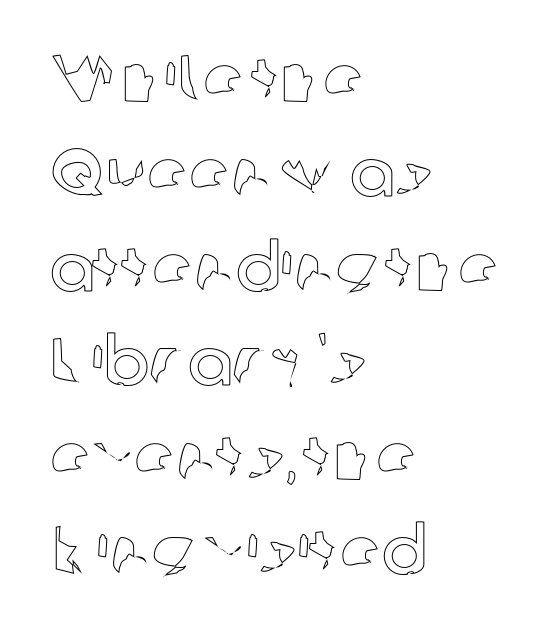
{"italic": "no", "width": "normal", "x_height": "medium", "monospaced": "no", "underline": "no", "align": "left", "line_spacing": "normal", "line_spacing_ratio": 1.41, "letter_spacing": "normal", "letter_spacing_em": 0.0, "glyph_px": 67}
